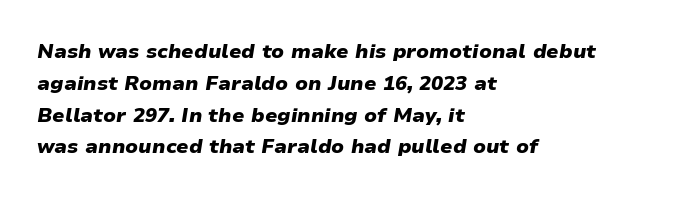
Letters rest on an invisible, unmarked baseline. The vertical gap from one line to the next is medium. Strong, thick strokes mark this as bold type. A classic flush-left, rag-right setting is used for this passage. Does extra space separate the letters? No, they use regular spacing. Looking at the ascenders, they clearly lean.
